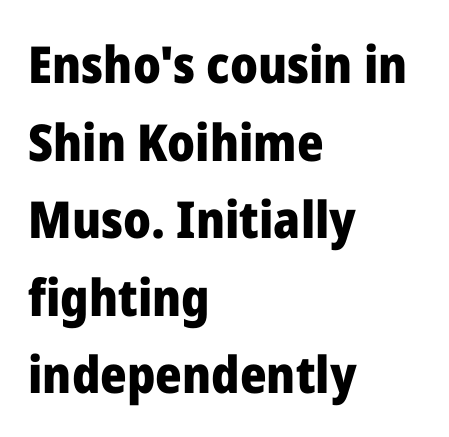
The image shows 51 px heavy sans-serif type, upright; set left-aligned, normal line spacing (1.52x), normal letter spacing, not underlined; low stroke contrast and a medium x-height.
